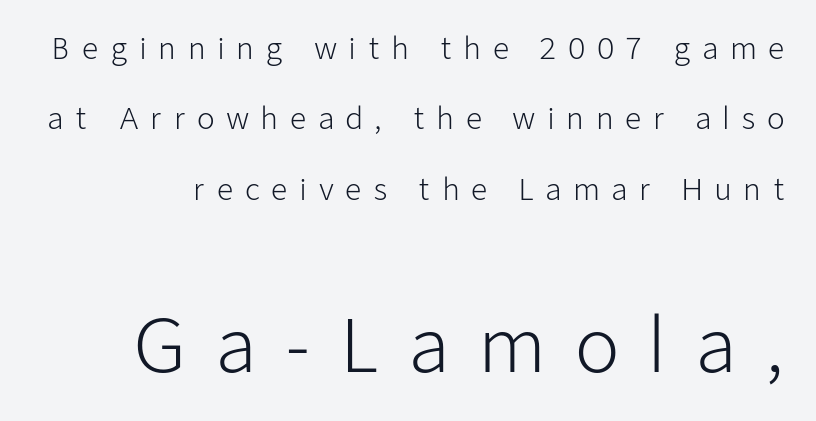
Grotesque or geometric, the face here clearly has no serifs. Here the second block reads like a headline and the first like body copy. These lines have a slow, spaced-out rhythm from letter to letter. The typeface has the unassuming heft of standard copy or less.
